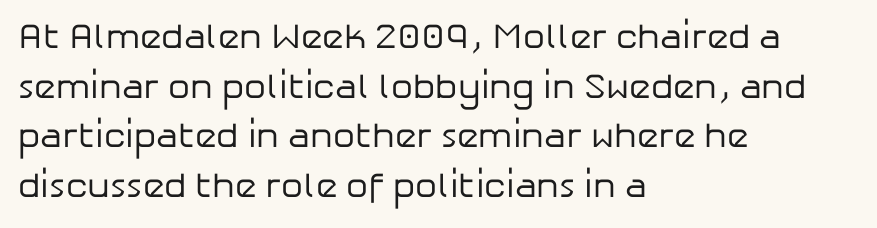
The image shows 35 px regular-weight sans-serif type, upright; set left-aligned, normal line spacing (1.42x), normal letter spacing, not underlined; low stroke contrast and a medium x-height.
